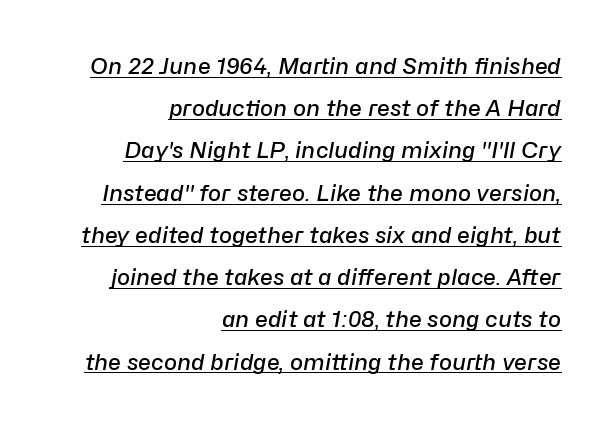
The image shows 22 px text type, italic (leaning right); set right-aligned, loose line spacing (1.92x), normal letter spacing, underlined.
